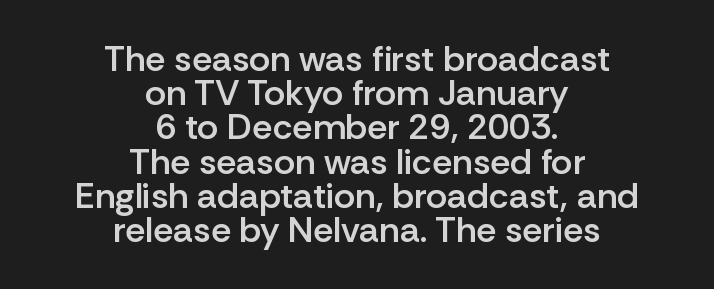
Q: Is the text bold? A: Semi-bold.
Q: Is the text italic (slanted)? A: No, it is upright.
Q: Is the typeface a serif or a sans-serif typeface? A: Sans-serif.
Q: Is the text underlined? A: No.
Q: How is the paragraph aligned? A: Centered.
Q: Is the spacing between letters normal or unusually wide? A: Normal.
Q: Is the spacing between lines tight, normal or loose? A: Tight.
Q: Width (condensed, normal, or wide)? A: Normal.
Q: Stroke contrast? A: Low.
Q: x-height? A: Medium.
Q: Monospaced? A: No.
